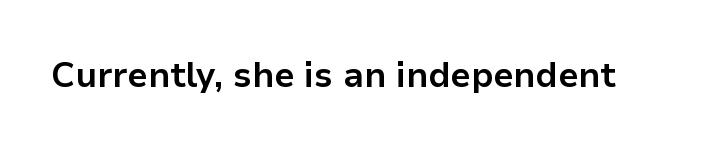
Q: Is the text bold? A: Yes.
Q: Is the text italic (slanted)? A: No, it is upright.
Q: Is the typeface a serif or a sans-serif typeface? A: Sans-serif.
Q: Is the text underlined? A: No.
Q: Is the spacing between letters normal or unusually wide? A: Normal.
Q: Width (condensed, normal, or wide)? A: Normal.
Q: Stroke contrast? A: Low.
Q: x-height? A: Medium.
Q: Monospaced? A: No.
